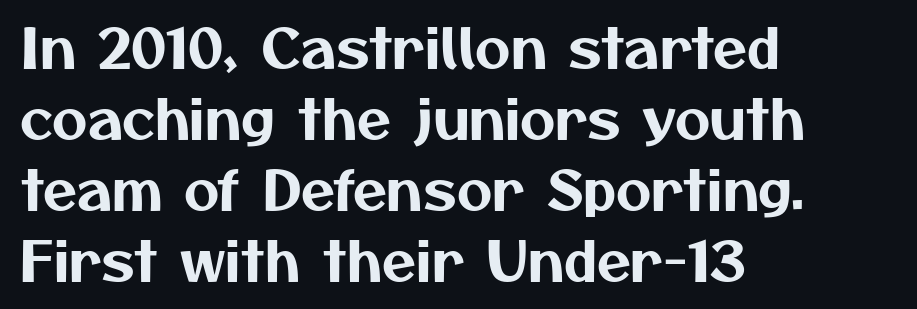
The image shows 55 px sans-serif type; set left-aligned, normal line spacing (1.29x), normal letter spacing, not underlined; medium stroke contrast and a medium x-height.
